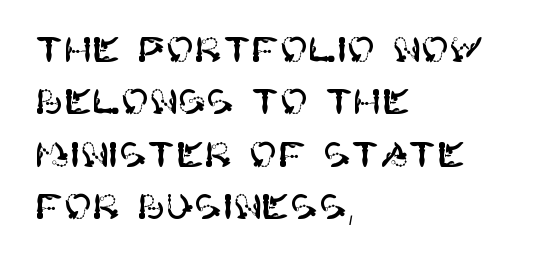
The text was rendered using a sans face with plain stroke endings. Is the block centered? No — it sits flush against the left margin. Do the letters lean? They stand straight. Spacing between characters is what you'd get straight out of the box. If you measured baseline to baseline, you'd find a middling distance.
